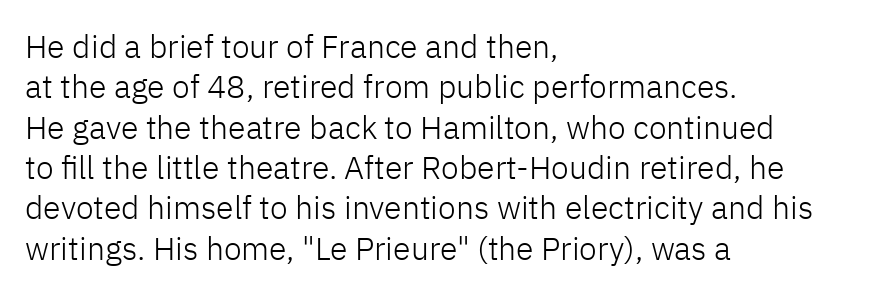
{"serif": "no", "italic": "no", "bold": "no", "weight": "light", "width": "normal", "stroke_contrast": "low", "x_height": "medium", "monospaced": "no", "underline": "no", "align": "left", "line_spacing": "normal", "line_spacing_ratio": 1.26, "letter_spacing": "normal", "letter_spacing_em": 0.0, "glyph_px": 32}
